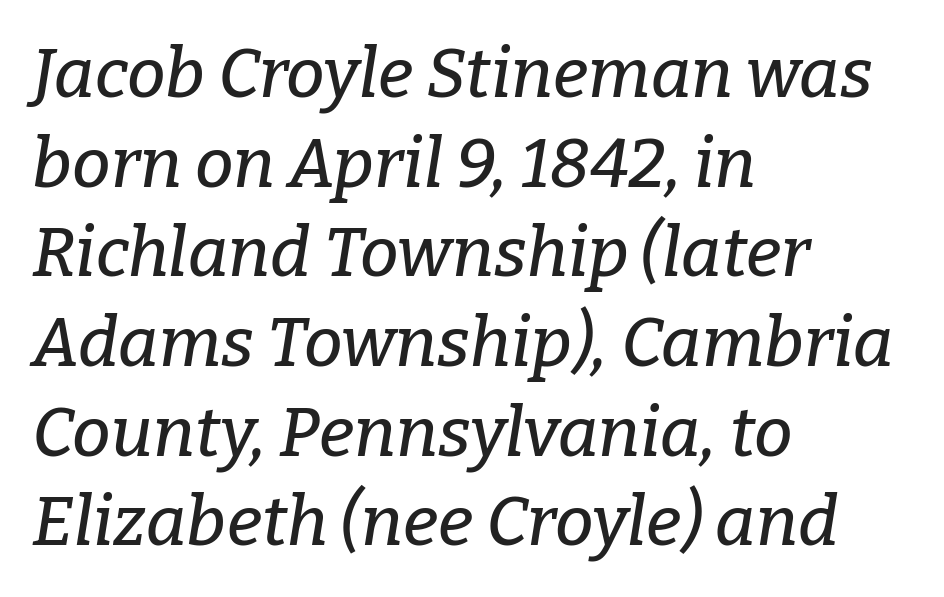
Type style note: has serifs. Line beginnings align vertically; line endings do not. The rendering applies a slant to the glyphs. One glance says typical: line gaps are just what's usual. Descenders hang freely into open space.
